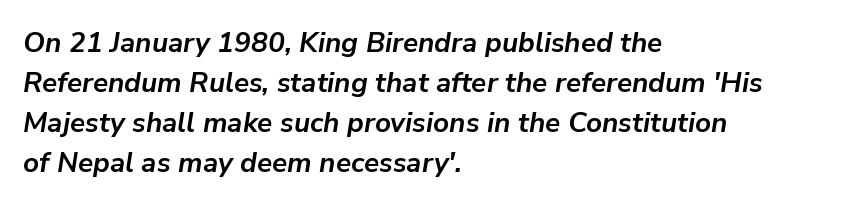
{"italic": "yes", "lean": "right", "slant_degrees": 9, "bold": "yes", "weight": "semibold", "width": "normal", "stroke_contrast": "low", "x_height": "medium", "monospaced": "no", "underline": "no", "align": "left", "line_spacing": "normal", "line_spacing_ratio": 1.43, "letter_spacing": "normal", "letter_spacing_em": 0.0, "glyph_px": 28}
